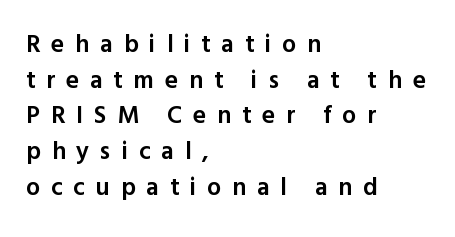
{"italic": "no", "bold": "semi", "underline": "no", "align": "left", "line_spacing": "normal", "line_spacing_ratio": 1.43, "letter_spacing": "wide", "letter_spacing_em": 0.43, "glyph_px": 25}
